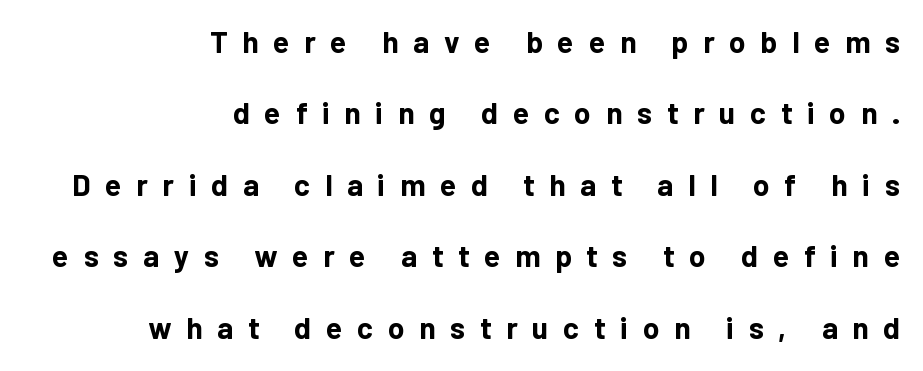
Each letter's strokes conclude bluntly, with no projecting serifs. In terms of letterspacing, this is a distinctly airy, spread setting. Style check: upright. Decoration check: the copy has no underline. Notice how thick the strokes are: this is what a full bold looks like.
